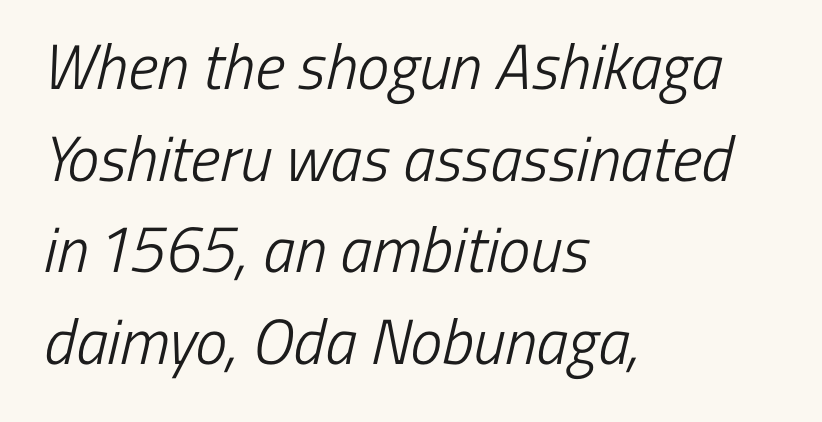
{"serif": "no", "bold": "no", "weight": "light", "width": "condensed", "stroke_contrast": "low", "x_height": "medium", "monospaced": "no", "underline": "no", "align": "left", "line_spacing": "normal", "line_spacing_ratio": 1.43, "letter_spacing": "normal", "letter_spacing_em": 0.0, "glyph_px": 64}
